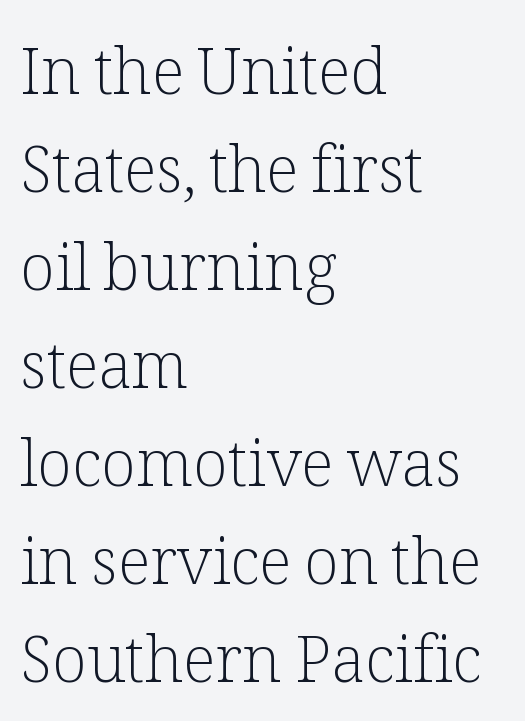
Only glyphs here, with clear space below each row. To sum up the face: it has serifs. Here the designer chose a conventional face with non-uniform glyph widths. Casual observation: everything's shoved over to the left.
